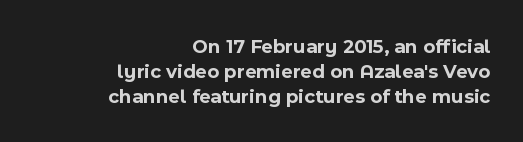
{"italic": "no", "bold": "yes", "underline": "no", "align": "right", "line_spacing_ratio": 1.24, "letter_spacing": "normal", "letter_spacing_em": 0.0, "glyph_px": 20}
